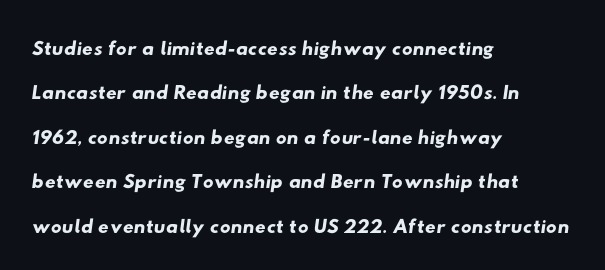
The image shows 30 px wide sans-serif type; set left-aligned, normal line spacing (1.48x), normal letter spacing, not underlined; low stroke contrast and a small x-height.
